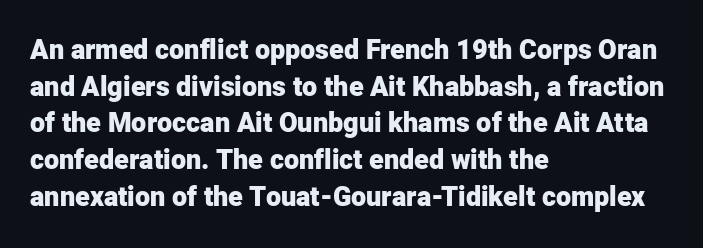
{"italic": "no", "bold": "yes", "underline": "no", "align": "left", "line_spacing": "normal", "line_spacing_ratio": 1.36, "letter_spacing": "normal", "letter_spacing_em": 0.0, "glyph_px": 27}
